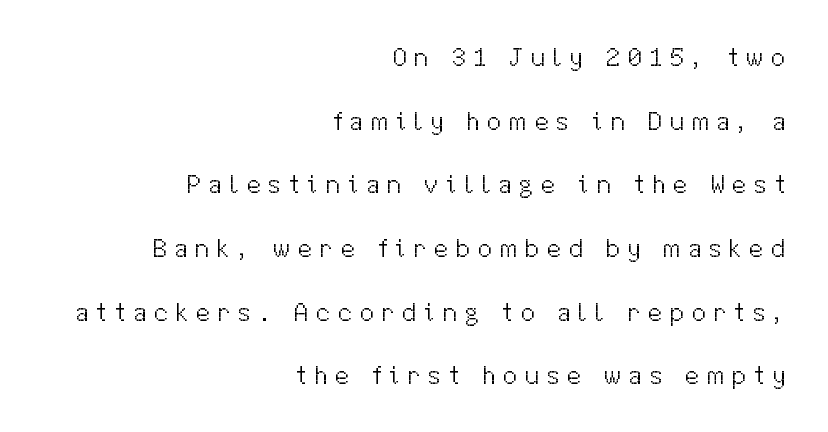
The image shows 26 px text type, upright; set right-aligned, loose line spacing (2.45x), unusually wide letter spacing (+0.28 em), not underlined.
